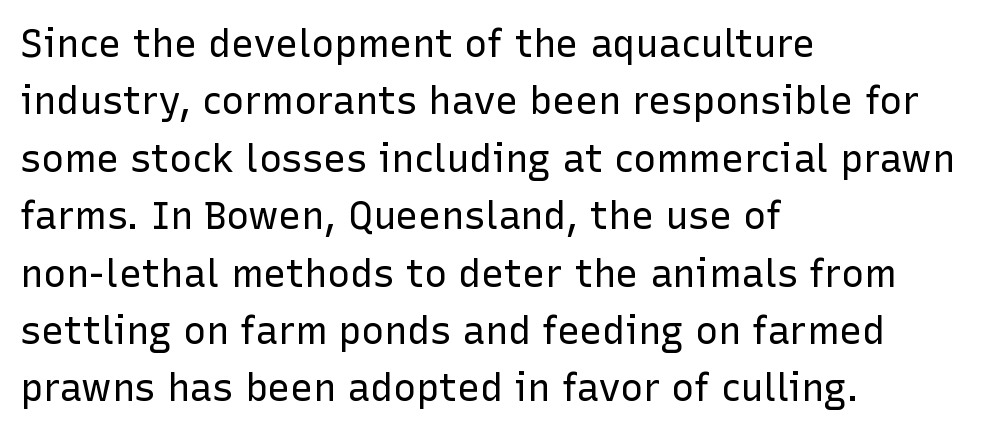
The image shows 38 px regular-weight sans-serif type, upright; set left-aligned, normal line spacing (1.51x), normal letter spacing, not underlined; low stroke contrast and a medium x-height.
